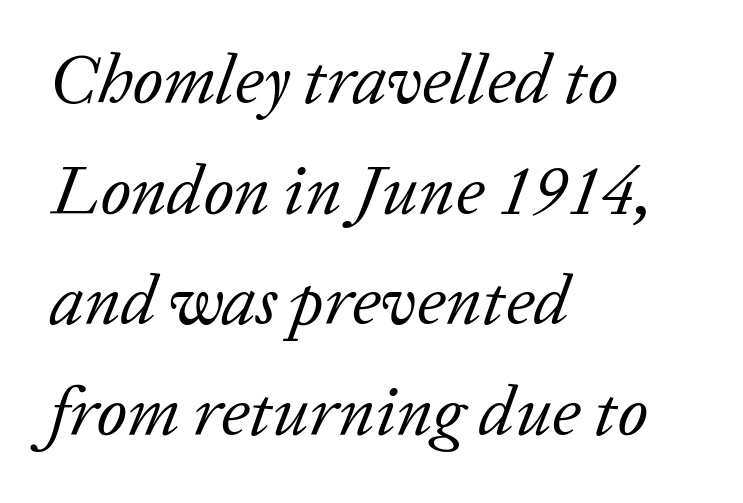
{"serif": "yes", "italic": "yes", "lean": "right", "slant_degrees": 20, "bold": "no", "weight": "regular", "width": "normal", "stroke_contrast": "low", "x_height": "medium", "monospaced": "no", "underline": "no", "align": "left", "line_spacing": "normal", "line_spacing_ratio": 1.58, "letter_spacing": "normal", "letter_spacing_em": 0.0, "glyph_px": 70}
